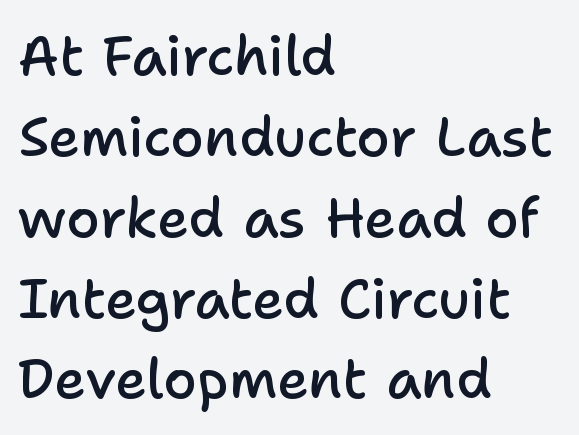
The image shows 55 px semibold sans-serif type, upright; set left-aligned, normal line spacing (1.47x), normal letter spacing, not underlined; low stroke contrast and a medium x-height.
